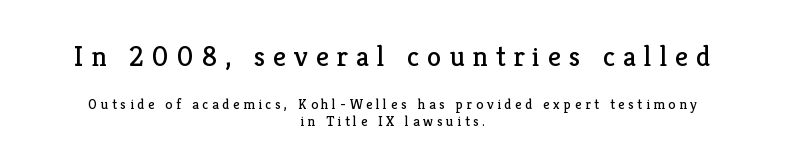
The image shows 29 px regular-weight serif type, upright; set centered, line spacing 1.2x, unusually wide letter spacing (+0.27 em), not underlined; the first (top) block is 2.07x larger; low stroke contrast and a medium x-height.
